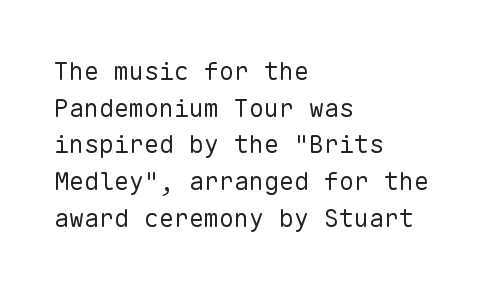
Weight: in the light-to-regular range. In CSS terms this would be text-align: left. The letters stand straight up with perfectly vertical stems. Each new line begins a customary step beneath the previous one. Characters follow at the spacing the type designer built in.
